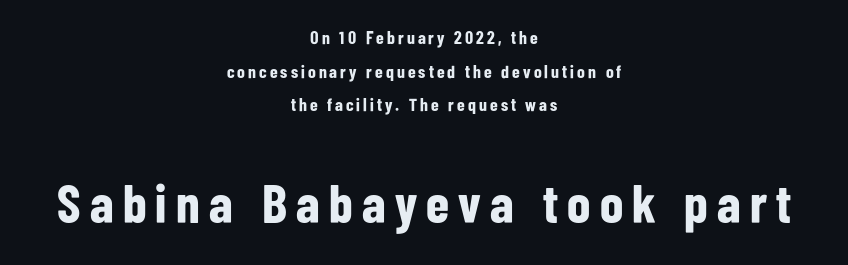
The image shows 54 px bold, condensed sans-serif type, upright; set centered, line spacing 1.87x, not underlined; the second (bottom) block is 3.0x larger; low stroke contrast and a medium x-height.
